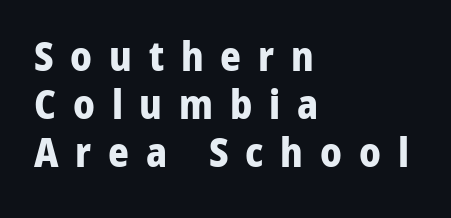
Q: Is the text bold? A: Yes.
Q: Is the text italic (slanted)? A: No, it is upright.
Q: Is the typeface a serif or a sans-serif typeface? A: Sans-serif.
Q: Is the text underlined? A: No.
Q: How is the paragraph aligned? A: Left-aligned.
Q: Is the spacing between letters normal or unusually wide? A: Unusually wide.
Q: Width (condensed, normal, or wide)? A: Normal.
Q: Stroke contrast? A: Low.
Q: x-height? A: Medium.
Q: Monospaced? A: No.
